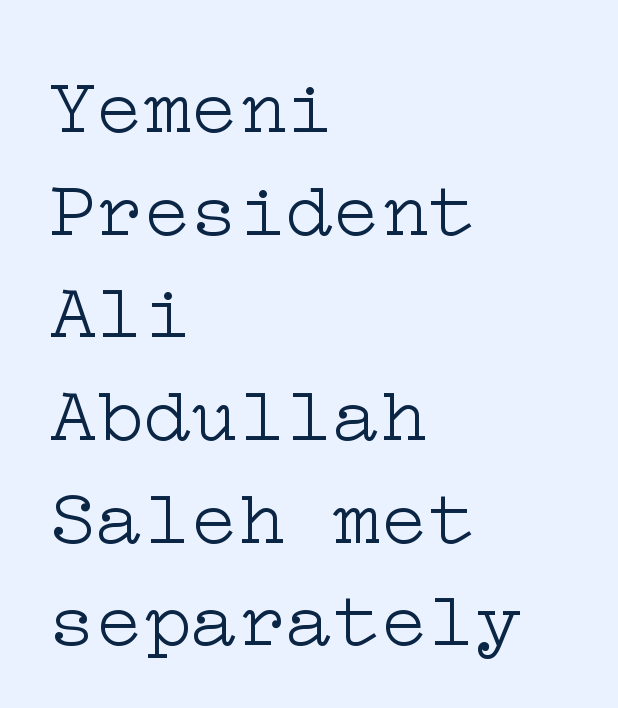
Q: Is the text bold? A: No.
Q: Is the text italic (slanted)? A: No, it is upright.
Q: Is the typeface a serif or a sans-serif typeface? A: Serif.
Q: Is the text underlined? A: No.
Q: How is the paragraph aligned? A: Left-aligned.
Q: Is the spacing between letters normal or unusually wide? A: Normal.
Q: Is the spacing between lines tight, normal or loose? A: Normal.
Q: Width (condensed, normal, or wide)? A: Wide.
Q: Stroke contrast? A: Low.
Q: x-height? A: Medium.
